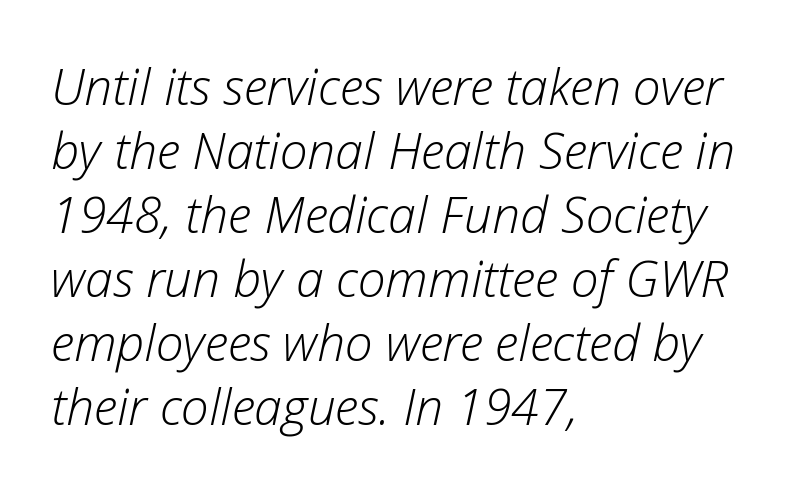
Each stroke keeps to a modest, everyday thickness or less. Regarding leading, the lines here are spaced in the standard way. Posture: slanted. The string is rendered with underlining switched off. The typesetter chose a ragged-right arrangement here.
